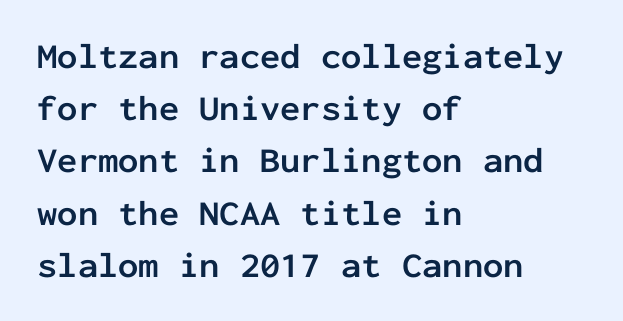
Each row of text sits above clean, open space. To sum up the face: it is a sans, with no serifs. Standard letterfit; no display-style spreading of the glyphs. Each new line begins a customary step beneath the previous one.
